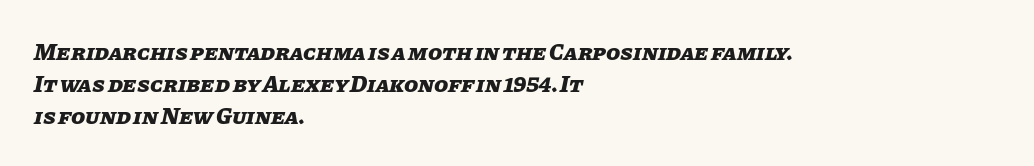
The image shows 23 px bold type, italic (leaning right); set left-aligned, normal line spacing (1.39x), normal letter spacing, not underlined.
